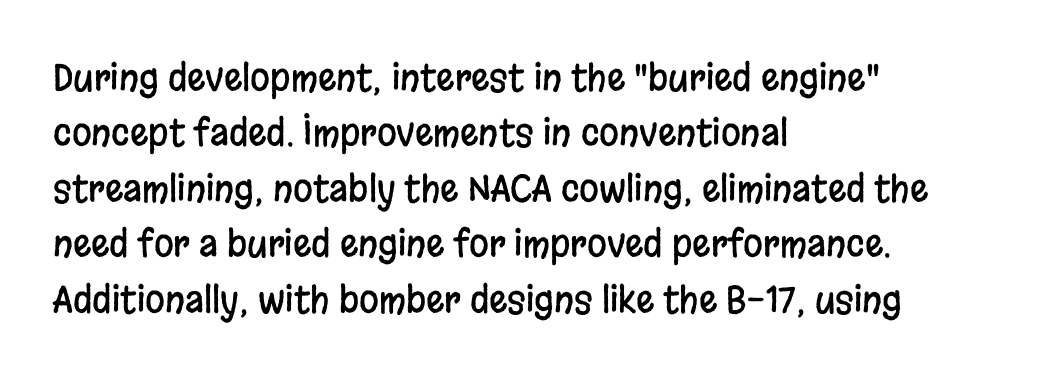
The image shows 36 px condensed sans-serif type, upright; set left-aligned, normal line spacing (1.54x), normal letter spacing, not underlined; low stroke contrast and a large x-height.
